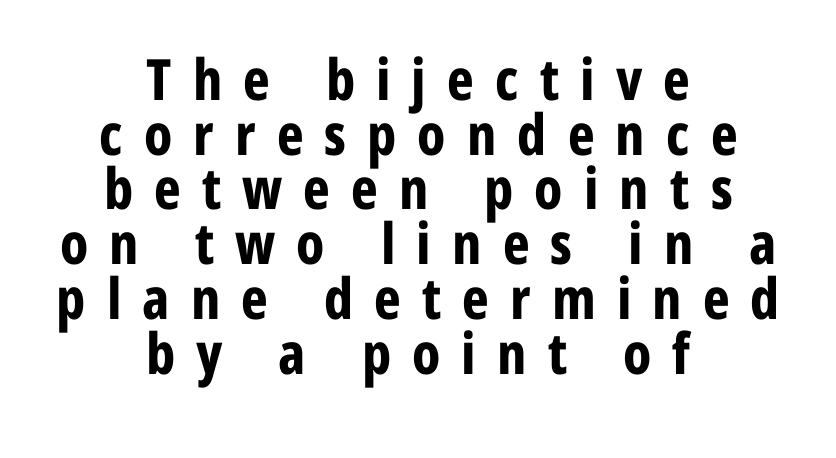
The image shows 57 px bold, condensed sans-serif type, upright; set centered, tight line spacing (0.96x), unusually wide letter spacing (+0.37 em), not underlined; low stroke contrast and a medium x-height.
